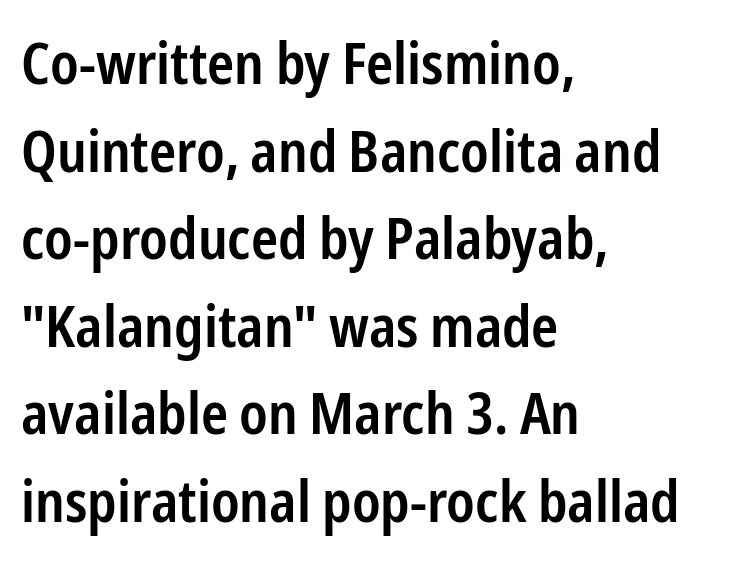
The area under the type is left untouched. Stems and bowls a touch heavier than normal — semibold. It's the straight-up-and-down kind of type. No extra tracking has been applied to these lines. One-word summary of the alignment: left.
